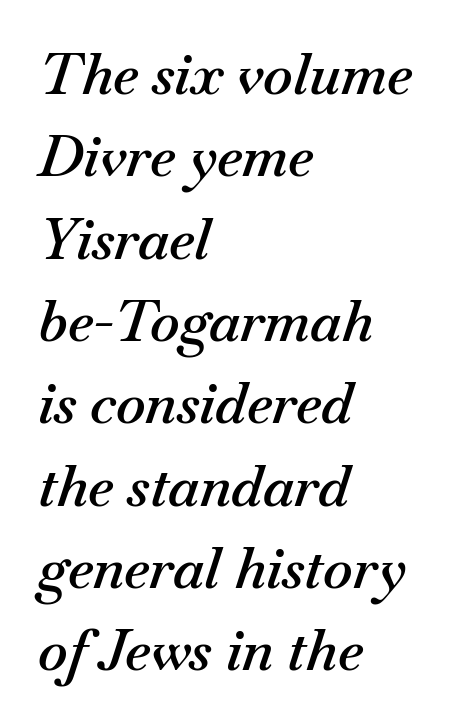
These lines are set flush left with a ragged right edge. Here the designer chose a conventional face with non-uniform glyph widths. You could call the tracking neutral — neither tight nor loose. In terms of weight, the rendering is demibold, just under bold. Vertical spacing — default. A clean baseline with only descenders dipping below it.
